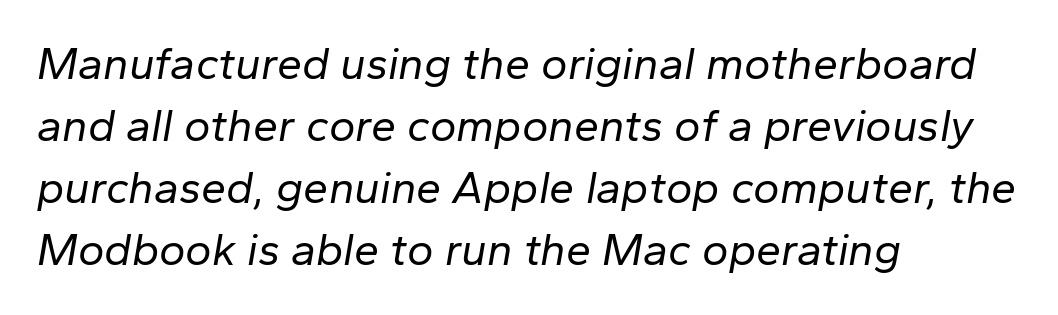
Q: Is the text bold? A: No.
Q: Is the text italic (slanted)? A: Yes, it leans right by about 10 degrees.
Q: Is the text underlined? A: No.
Q: How is the paragraph aligned? A: Left-aligned.
Q: Is the spacing between letters normal or unusually wide? A: Normal.
Q: Is the spacing between lines tight, normal or loose? A: Normal.
Q: Width (condensed, normal, or wide)? A: Normal.
Q: Stroke contrast? A: Low.
Q: x-height? A: Medium.
Q: Monospaced? A: No.
